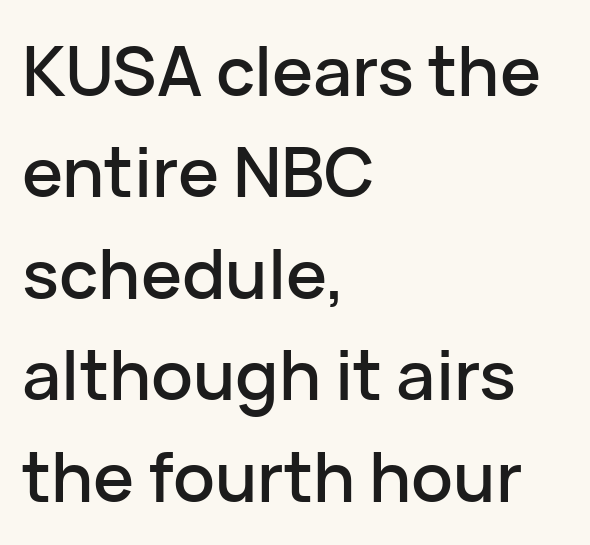
The font family rendered here belongs to the sans-serif group. Students, note that the glyphs here touch the page at normal intervals. Does the lettering tilt? It doesn't — this is upright. Unmarked baselines from the first word to the last.
